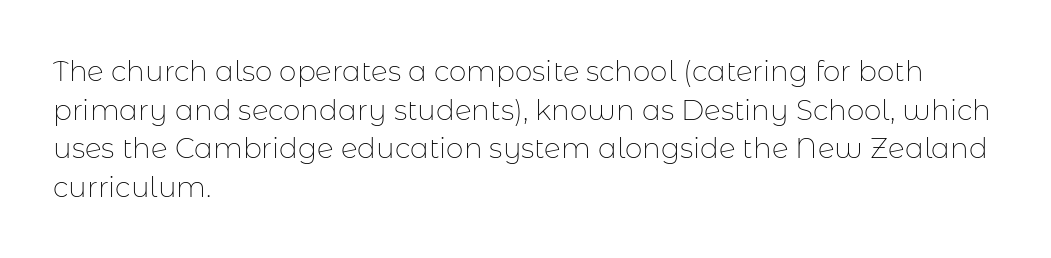
The paragraph shown leans on its left margin. Students, observe: this is what conventionally led text looks like. Tracking here is standard; glyphs follow each other at the usual distance. The baseline area is clear. In terms of letterform style, serifs are entirely absent. Character widths vary here, with narrow letters taking less room than wide ones.
